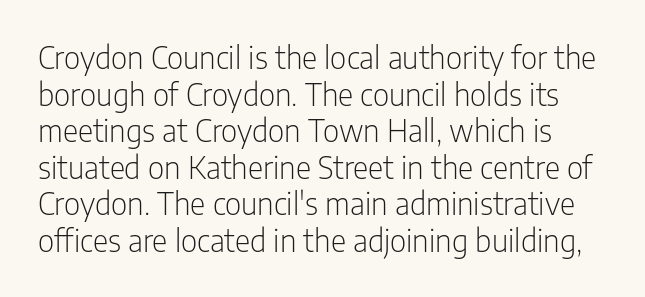
You can tell it's not italic because the verticals are truly vertical. The passage shown has conventional tracking throughout. The text was rendered using a sans face with plain stroke endings. Underline: absent.
